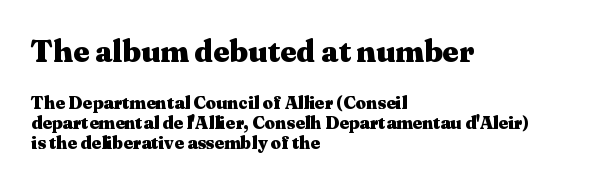
Short note: letters normally spaced. The face used here is proportionally spaced, like ordinary book or web type. Compare the two chunks: the upper has the greater cap height. Do the letters lean? They stand straight. Very little white space separates one row of letters from the next.
